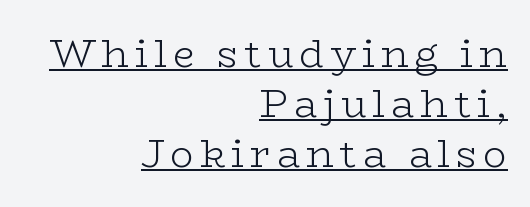
{"serif": "yes", "italic": "no", "bold": "no", "weight": "light", "width": "wide", "stroke_contrast": "low", "x_height": "medium", "monospaced": "no", "underline": "yes", "align": "right", "line_spacing": "normal", "line_spacing_ratio": 1.28, "glyph_px": 39}
